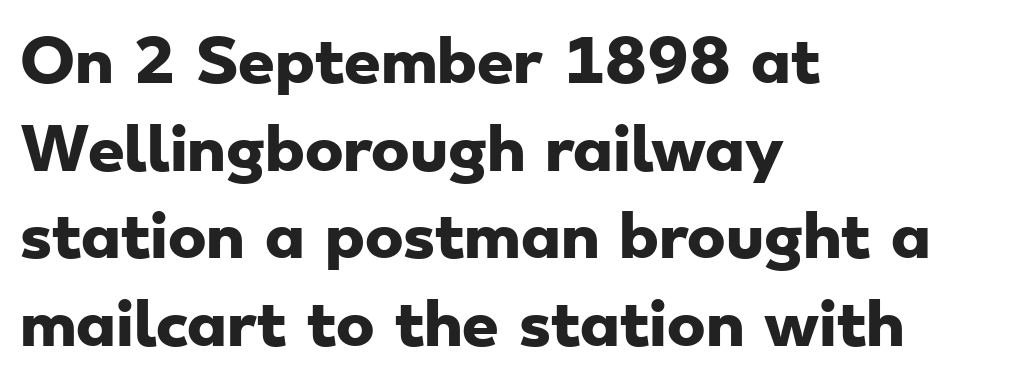
The image shows 58 px heavy, wide sans-serif type; set left-aligned, normal line spacing (1.51x), normal letter spacing, not underlined; low stroke contrast and a small x-height.
